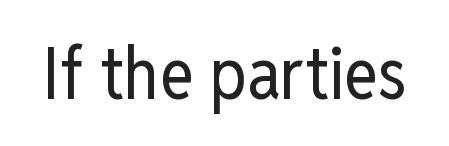
Clear beneath every line of the passage. Observe the ordinary spacing: letters are neighbours, not strangers. The font family rendered here belongs to the sans-serif group. Unbolded letterforms with no extra heft.
